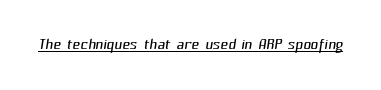
The image shows 21 px text type; set normal letter spacing, underlined.
